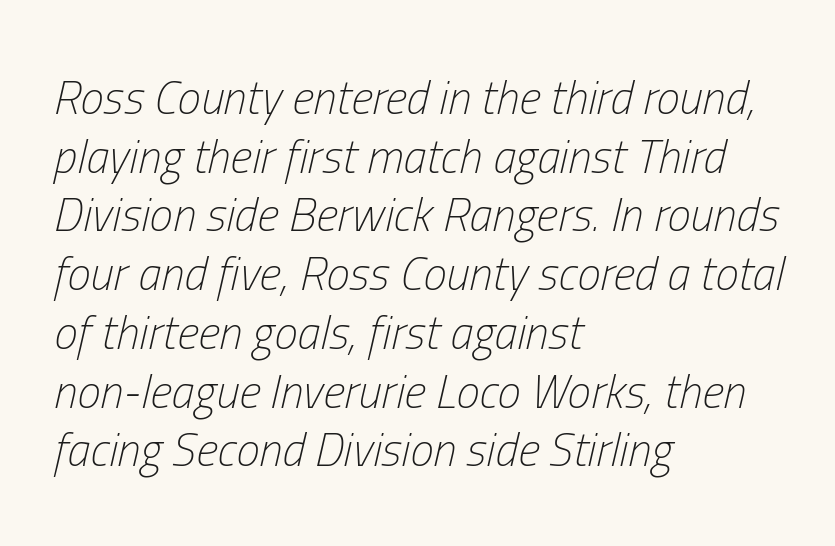
Regarding leading, the lines here are spaced in the standard way. Weight: in the light-to-regular range. An italicized treatment has been applied to the whole sample. Varying glyph widths throughout — classic text-font behaviour.
